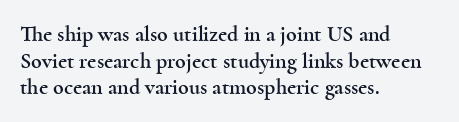
{"italic": "no", "underline": "no", "align": "left", "line_spacing_ratio": 1.21, "letter_spacing": "normal", "letter_spacing_em": 0.0, "glyph_px": 22}
